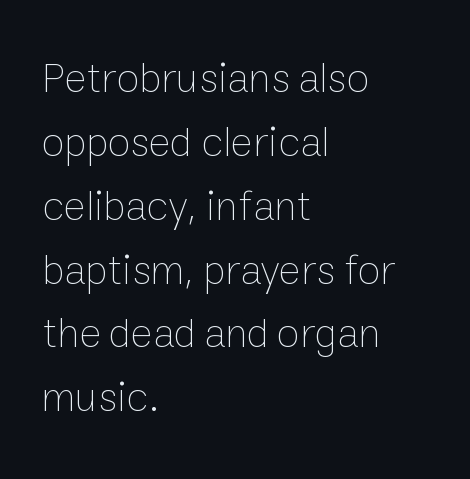
The weight would be labelled regular, book, light, or lighter still. You could not count columns in this text — the font is proportionally spaced. Does extra space separate the letters? No, they use regular spacing. The specimen reads as upright at a glance.
